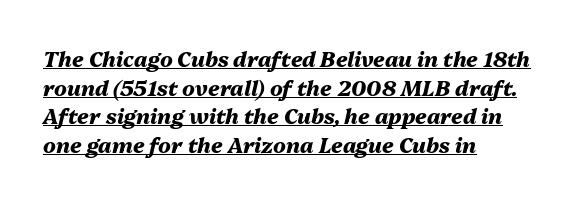
Underline: present. Notice how descenders clear the ascenders below comfortably — that's standard leading. This sample uses plain, unmodified letter spacing. Strokes here are thick enough to call this a true bold. Is the type slanted? Yes — the strokes lean at a clear angle. One-word summary of the alignment: left.
